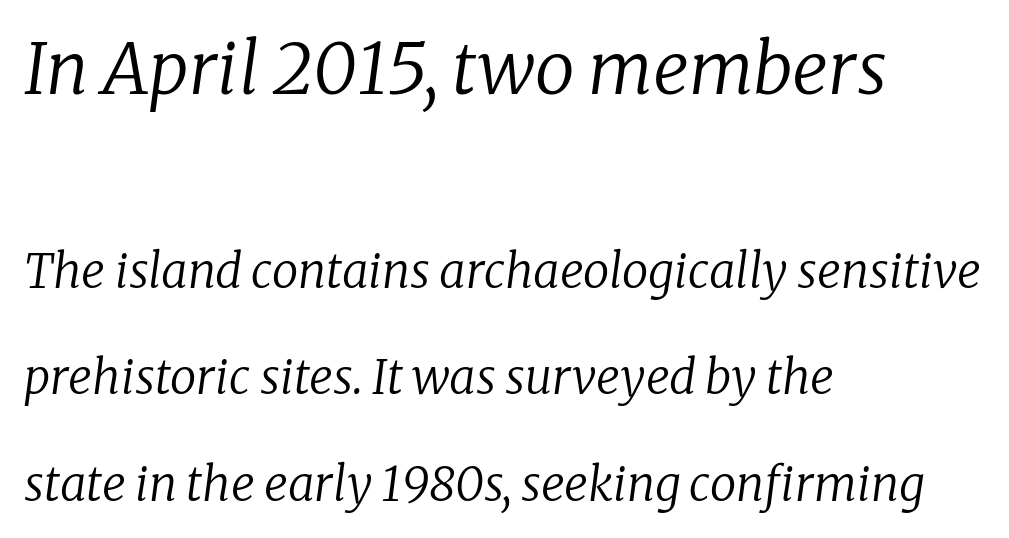
The image shows 71 px regular-weight serif type, italic (leaning right); set left-aligned, loose line spacing (2.26x), normal letter spacing, not underlined; the first (top) block is 1.51x larger; low stroke contrast and a medium x-height.
